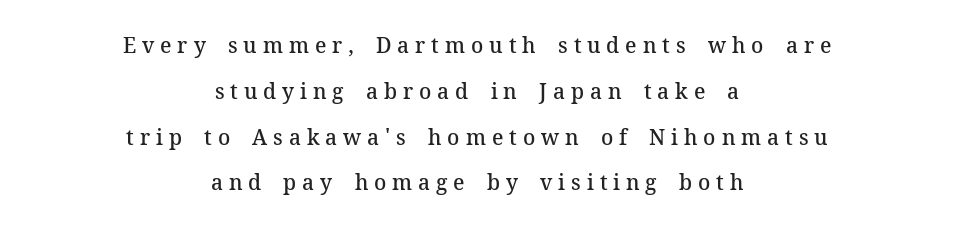
This is the in-between weight designers call semibold or demi. Students, observe: this is what heavily led, spacious text looks like. If you drew a line through each stem, it would be perfectly vertical. The strip under each line holds only bare page. You could only call the tracking loose — the letters float apart. The compositor balanced each line on the midline.
